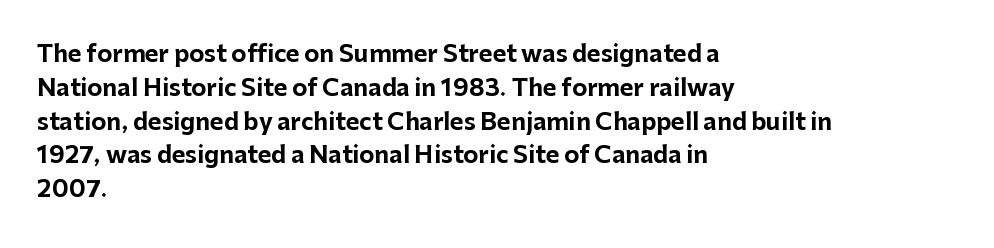
{"italic": "no", "bold": "yes", "underline": "no", "align": "left", "line_spacing": "normal", "line_spacing_ratio": 1.47, "letter_spacing": "normal", "letter_spacing_em": 0.0, "glyph_px": 23}
